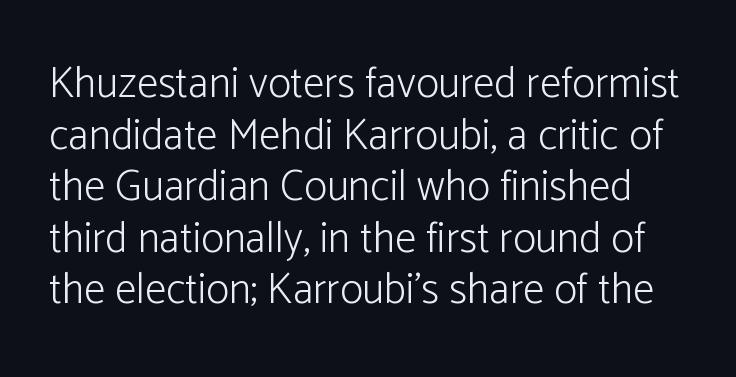
{"serif": "no", "italic": "no", "bold": "no", "weight": "light", "width": "normal", "stroke_contrast": "low", "x_height": "medium", "monospaced": "no", "underline": "no", "line_spacing_ratio": 1.2, "letter_spacing": "normal", "letter_spacing_em": 0.0, "glyph_px": 43}
